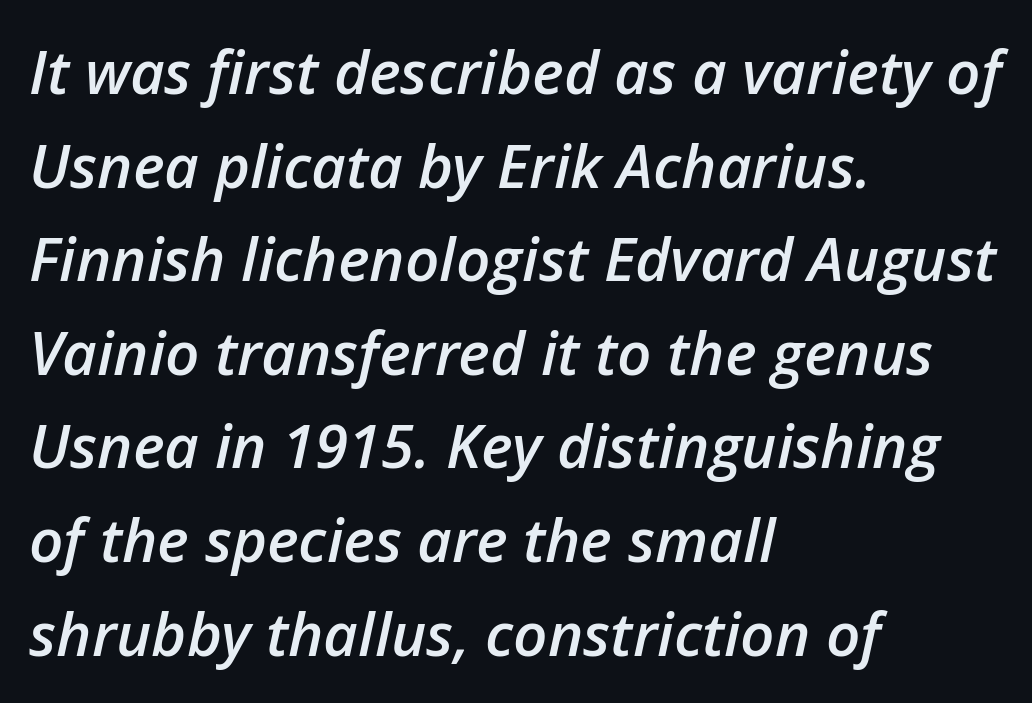
The image shows 60 px semibold type, italic (leaning right); set left-aligned, normal line spacing (1.56x), normal letter spacing, not underlined; low stroke contrast and a medium x-height.
